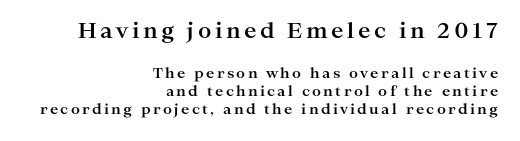
Character size in the leading block exceeds that of the trailing block. Quick note: interline space is typical. Nobody drew a line under any word here. Rendered with straight, roman letterforms. The lines are quadded right. The strokes are fattened all the way to bold.
